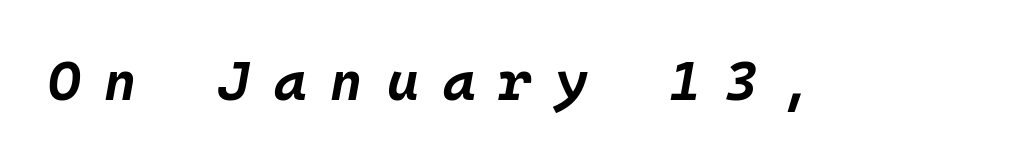
{"italic": "yes", "lean": "right", "slant_degrees": 10, "bold": "yes", "weight": "bold", "width": "normal", "stroke_contrast": "low", "x_height": "large", "monospaced": "yes", "underline": "no", "letter_spacing": "wide", "letter_spacing_em": 0.44, "glyph_px": 55}
